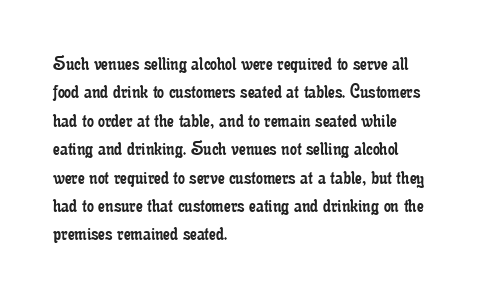
{"italic": "no", "bold": "no", "underline": "no", "align": "left", "line_spacing": "normal", "line_spacing_ratio": 1.29, "letter_spacing": "normal", "letter_spacing_em": 0.0, "glyph_px": 22}
